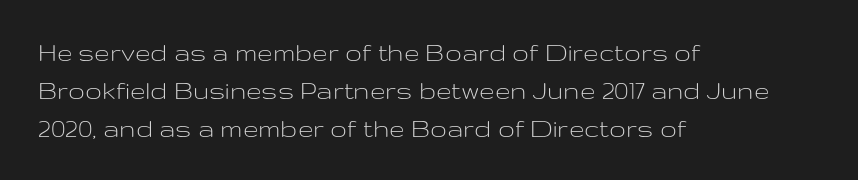
This is the regular roman posture of the typeface. Tracking here is standard; glyphs follow each other at the usual distance. Character widths vary here, with narrow letters taking less room than wide ones. The letters look calm and open, with moderate or lighter stems.
